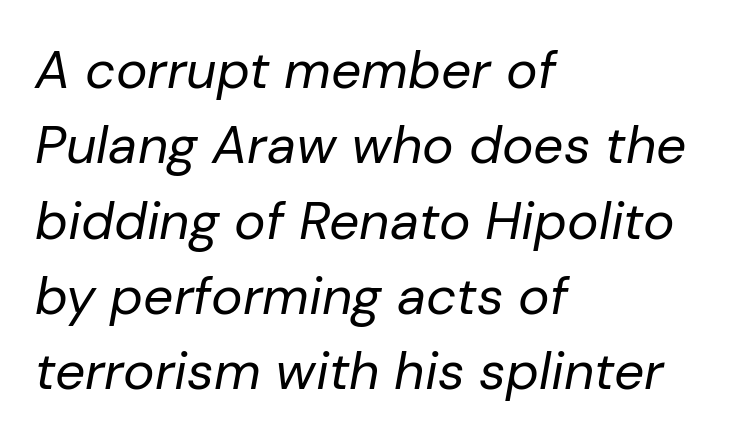
The image shows 53 px regular-weight type, italic (leaning right); set left-aligned, normal line spacing (1.42x), normal letter spacing, not underlined; low stroke contrast and a medium x-height.
